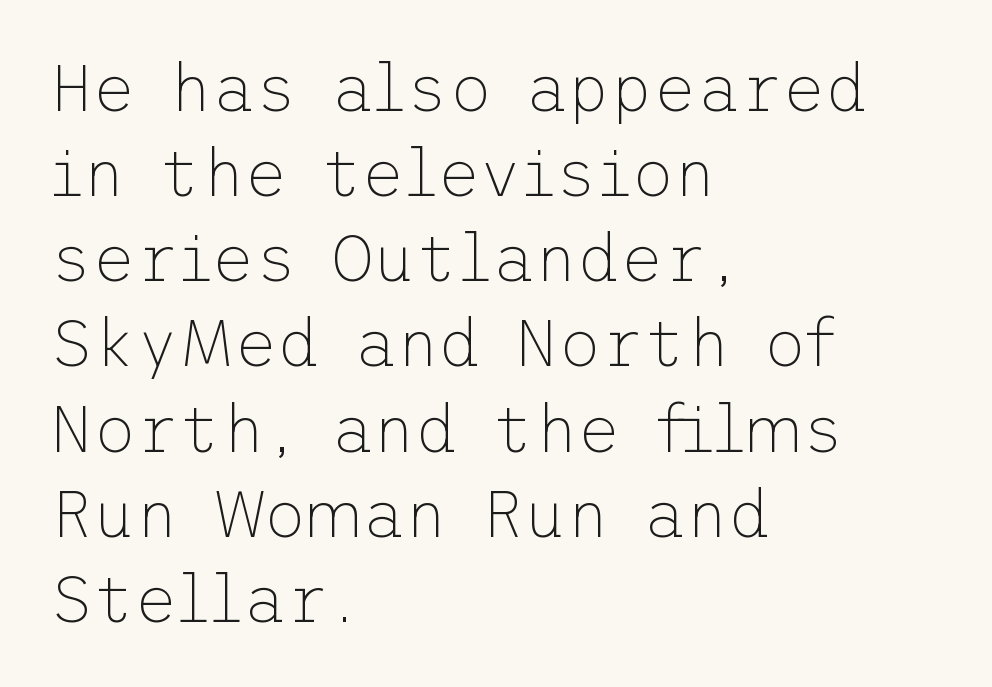
The image shows 66 px thin sans-serif type, upright; set left-aligned, normal line spacing (1.29x), normal letter spacing, not underlined; low stroke contrast and a medium x-height.
